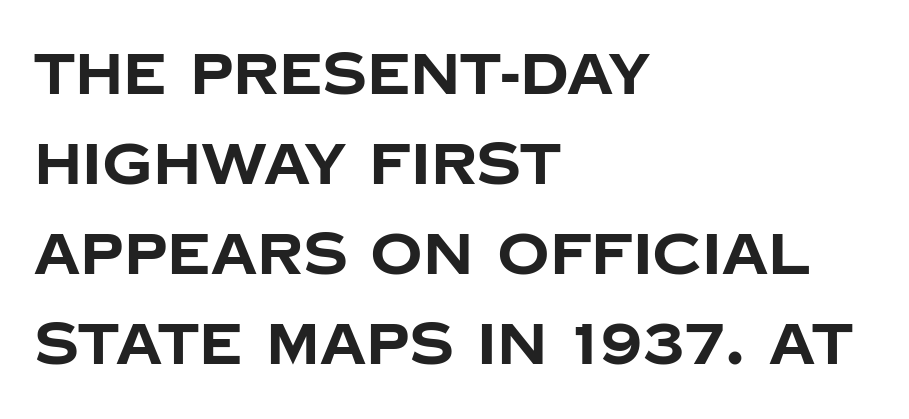
{"serif": "no", "italic": "no", "bold": "yes", "weight": "bold", "width": "normal", "stroke_contrast": "low", "x_height": "large", "monospaced": "no", "underline": "no", "align": "left", "line_spacing": "normal", "line_spacing_ratio": 1.55, "letter_spacing": "normal", "letter_spacing_em": 0.0, "glyph_px": 58}
